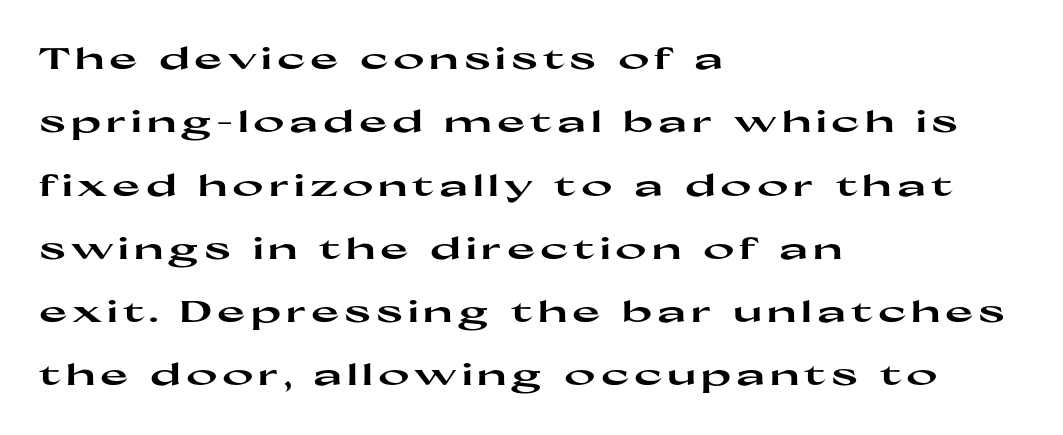
Think of a printed novel: that variable character pitch is what you see here. Weight: bold. This rendering employs a face without finishing strokes, i.e., a sans-serif. Descender tails drop into unmarked territory. Whoever set this chose breathing room over compactness in the vertical rhythm. Italic? Not at all — the glyphs are vertical.
